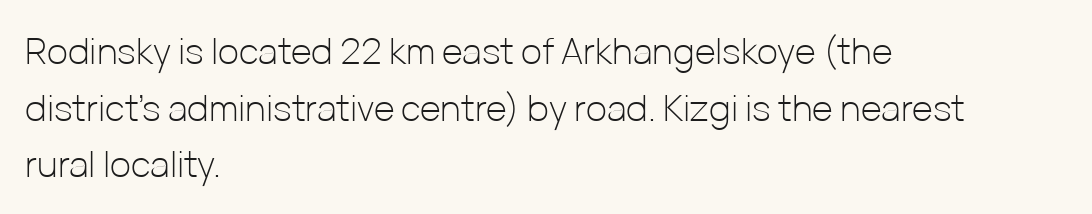
Tracking value appears to be zero — textbook default spacing. The passage shown is typed in a proportional face where columns would drift. The rag falls on the right side of this text block. Typographically, this falls in the sans-serif category.
